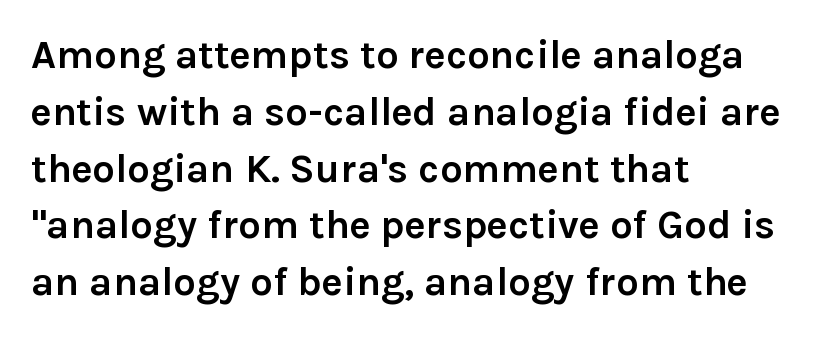
Q: Is the text bold? A: Yes.
Q: Is the text italic (slanted)? A: No, it is upright.
Q: Is the typeface a serif or a sans-serif typeface? A: Sans-serif.
Q: Is the text underlined? A: No.
Q: How is the paragraph aligned? A: Left-aligned.
Q: Is the spacing between letters normal or unusually wide? A: Normal.
Q: Is the spacing between lines tight, normal or loose? A: Normal.
Q: Width (condensed, normal, or wide)? A: Normal.
Q: x-height? A: Medium.
Q: Monospaced? A: No.
